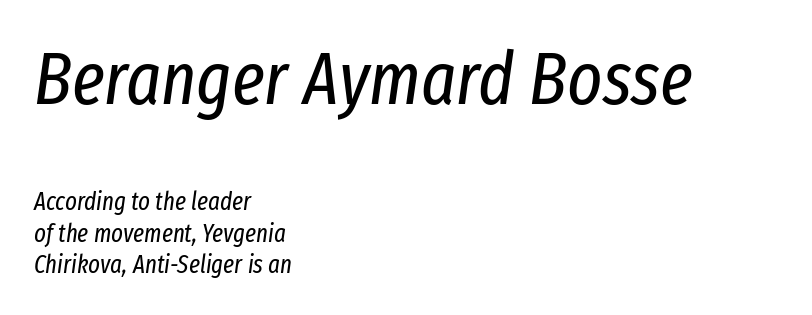
The image shows 74 px regular-weight, condensed type, italic (leaning right); set left-aligned, normal line spacing (1.26x), normal letter spacing, not underlined; the first (top) block is 2.96x larger; low stroke contrast and a medium x-height.
